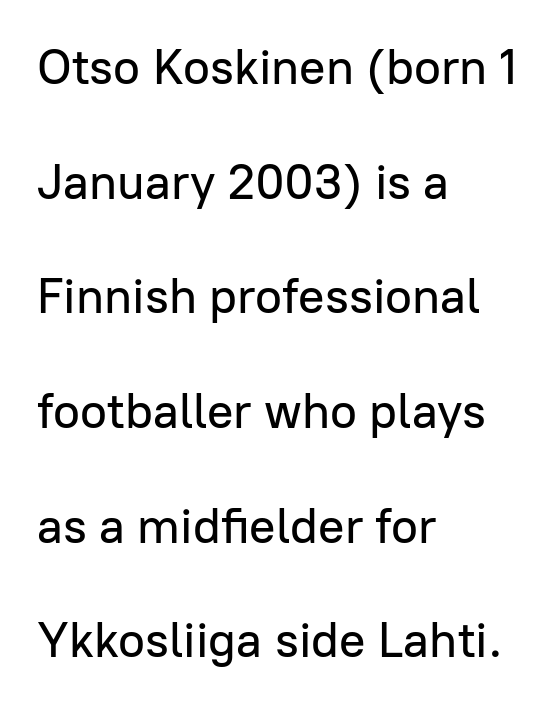
The glyphs are unaccompanied by any horizontal stroke below them. Notice how the passage keeps a crisp vertical edge on the left only. If you measured baseline to baseline, you'd find a long distance. Proportional: the letters do not fall into vertical columns.
